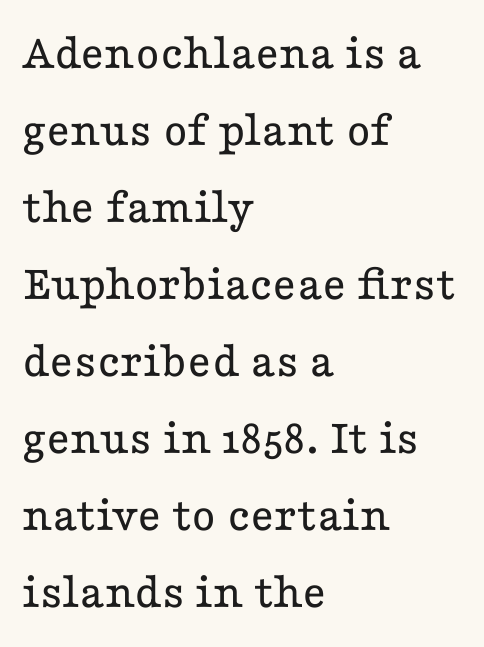
Q: Is the text bold? A: No.
Q: Is the text italic (slanted)? A: No, it is upright.
Q: Is the typeface a serif or a sans-serif typeface? A: Serif.
Q: Is the text underlined? A: No.
Q: How is the paragraph aligned? A: Left-aligned.
Q: Is the spacing between letters normal or unusually wide? A: Normal.
Q: Is the spacing between lines tight, normal or loose? A: Normal.
Q: Width (condensed, normal, or wide)? A: Wide.
Q: Stroke contrast? A: Low.
Q: x-height? A: Medium.
Q: Monospaced? A: No.
